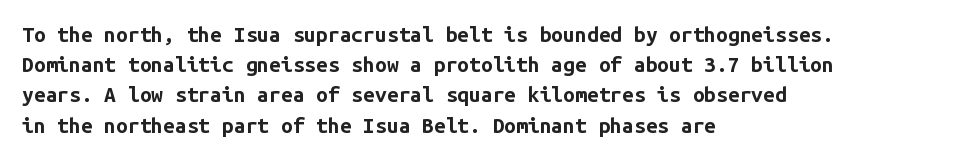
Emphasis by weight is at full strength: bold. Compared with typical body copy, the letter spacing here is the same. The passage shown is not underscored anywhere. Each new line begins a customary step beneath the previous one.
